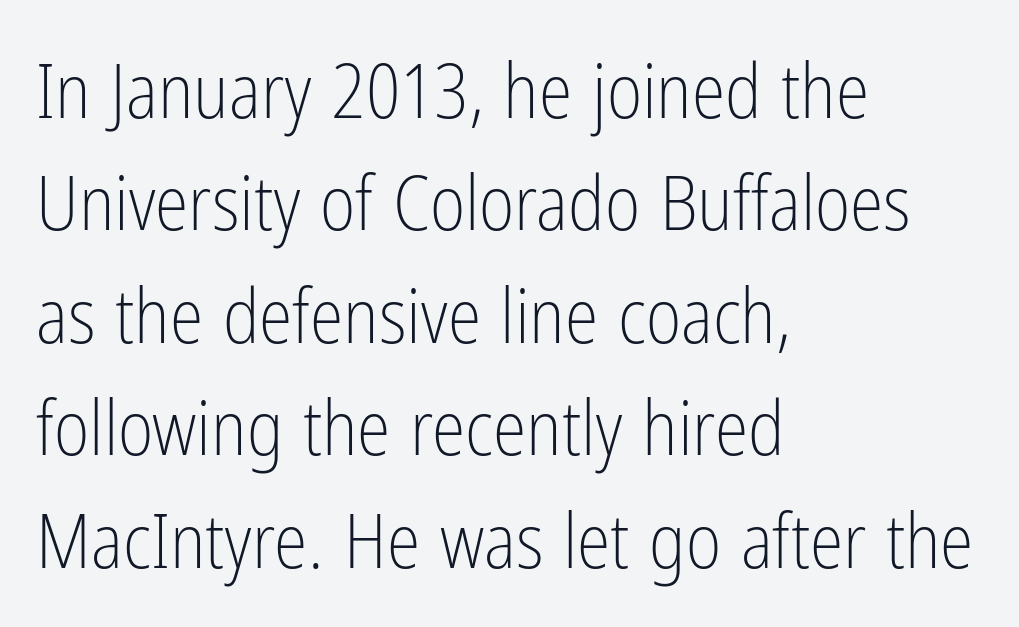
Proportional: the letters do not fall into vertical columns. Evenly set lines give the paragraph a standard silhouette. No extra tracking has been applied to these lines. Bold? No — there's no thickening of the strokes. The gap between lines stays unmarked.
